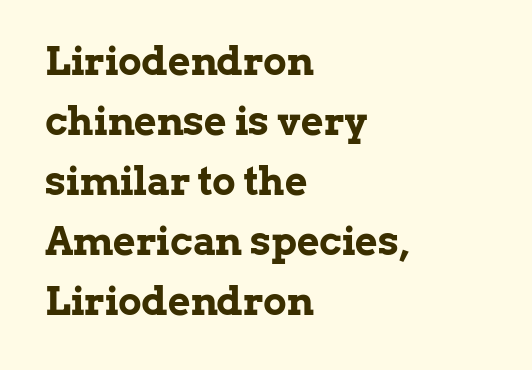
{"serif": "yes", "italic": "no", "bold": "yes", "weight": "bold", "width": "normal", "stroke_contrast": "low", "x_height": "medium", "monospaced": "no", "underline": "no", "align": "left", "line_spacing": "normal", "line_spacing_ratio": 1.54, "letter_spacing": "normal", "letter_spacing_em": 0.0, "glyph_px": 39}
